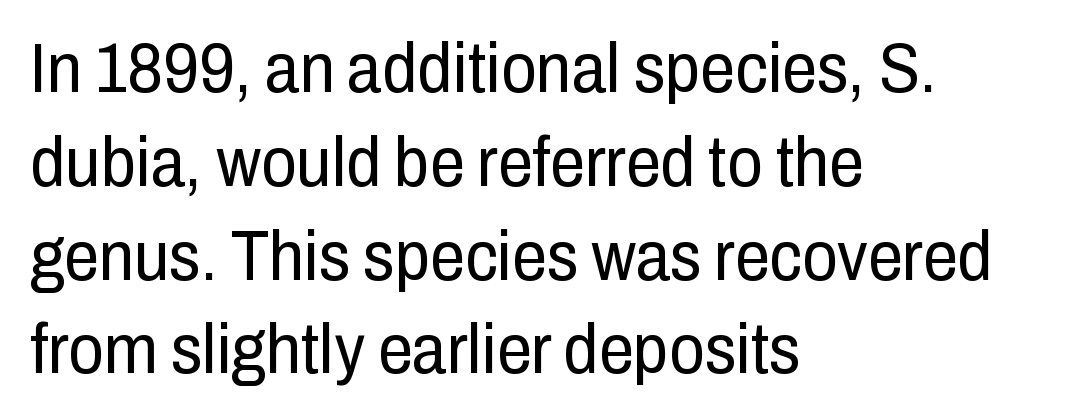
Do the characters align in a grid? No, the font is proportional. Vertical stems look standard width or narrower in stroke. These lines are set flush left with a ragged right edge. A typesetter would label this face a sans.
